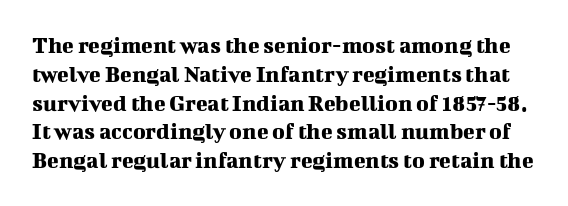
{"italic": "no", "underline": "no", "line_spacing_ratio": 1.2, "letter_spacing": "normal", "letter_spacing_em": 0.0, "glyph_px": 24}
